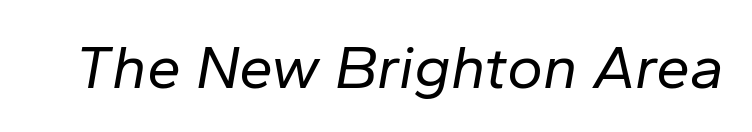
The image shows 61 px regular-weight type, italic (leaning right); set normal letter spacing, not underlined; low stroke contrast and a medium x-height.
